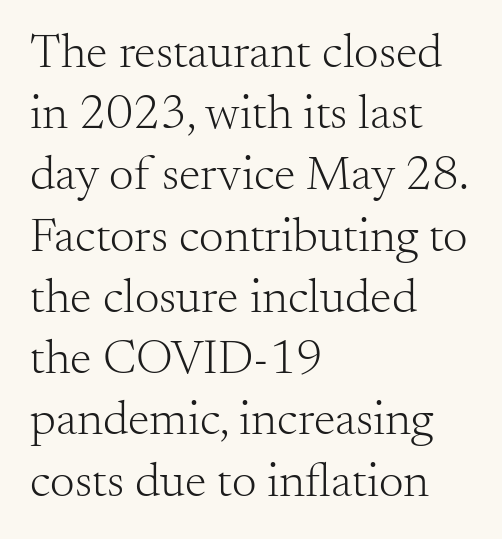
{"serif": "yes", "italic": "no", "bold": "no", "weight": "light", "width": "normal", "stroke_contrast": "medium", "x_height": "small", "monospaced": "no", "underline": "no", "align": "left", "line_spacing": "normal", "line_spacing_ratio": 1.25, "letter_spacing": "normal", "letter_spacing_em": 0.0, "glyph_px": 49}
